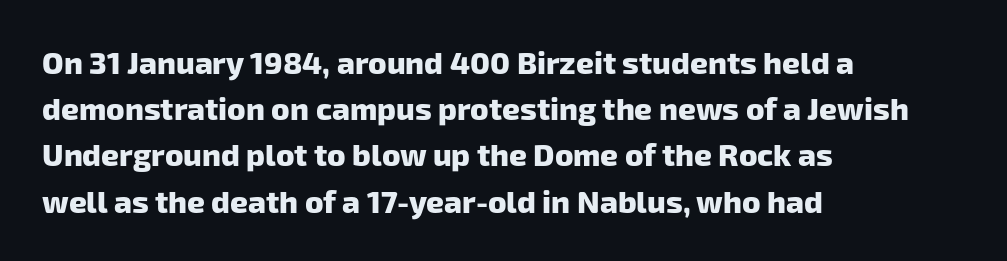
{"serif": "no", "bold": "yes", "weight": "heavy", "width": "normal", "stroke_contrast": "low", "x_height": "medium", "monospaced": "no", "underline": "no", "align": "left", "line_spacing": "normal", "line_spacing_ratio": 1.49, "letter_spacing": "normal", "letter_spacing_em": 0.0, "glyph_px": 31}
